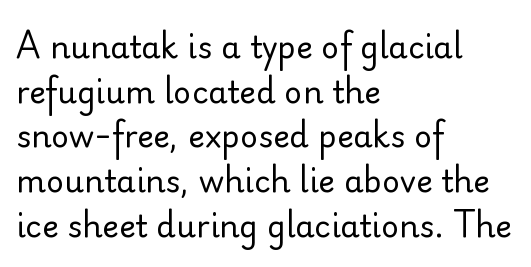
{"serif": "no", "italic": "no", "bold": "no", "weight": "regular", "width": "normal", "stroke_contrast": "low", "x_height": "small", "monospaced": "no", "underline": "no", "align": "left", "line_spacing": "normal", "line_spacing_ratio": 1.44, "letter_spacing": "normal", "letter_spacing_em": 0.0, "glyph_px": 31}
